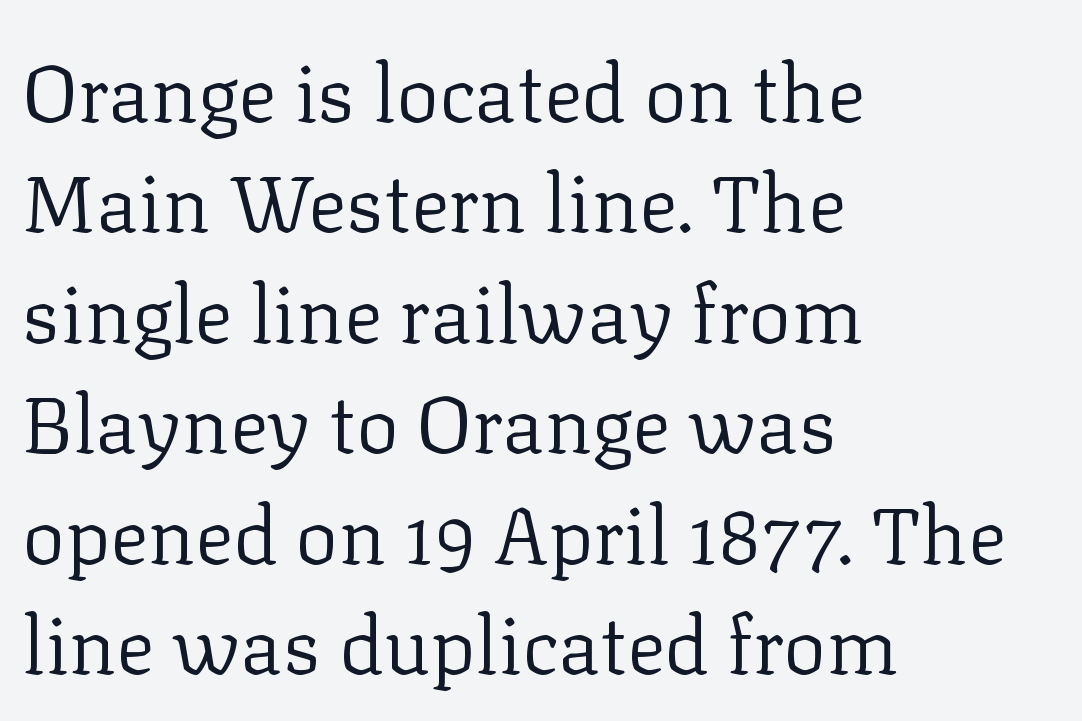
Q: Is the text bold? A: No.
Q: Is the text italic (slanted)? A: No, it is upright.
Q: Is the typeface a serif or a sans-serif typeface? A: Serif.
Q: Is the text underlined? A: No.
Q: How is the paragraph aligned? A: Left-aligned.
Q: Is the spacing between letters normal or unusually wide? A: Normal.
Q: Is the spacing between lines tight, normal or loose? A: Normal.
Q: Width (condensed, normal, or wide)? A: Normal.
Q: Stroke contrast? A: Low.
Q: x-height? A: Medium.
Q: Monospaced? A: No.
